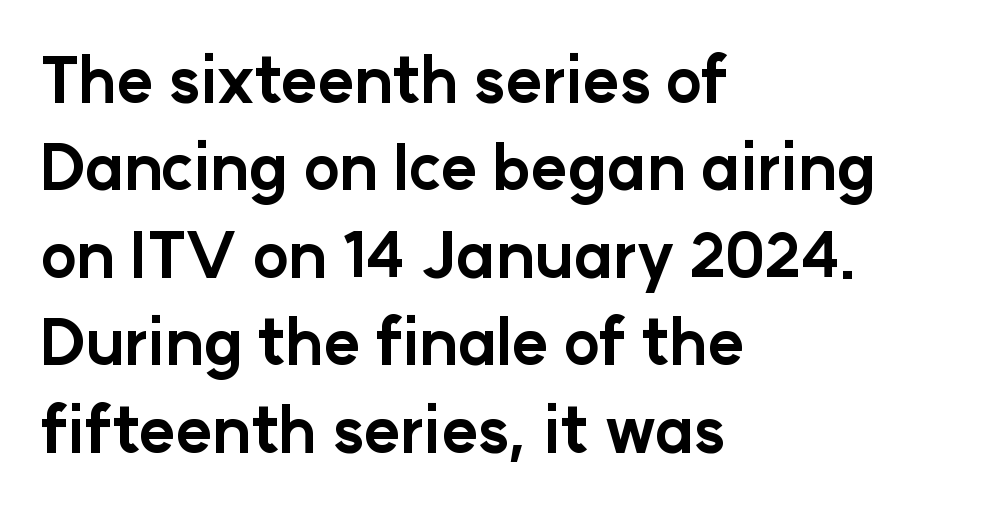
{"serif": "no", "italic": "no", "bold": "yes", "weight": "bold", "width": "normal", "stroke_contrast": "low", "x_height": "medium", "monospaced": "no", "underline": "no", "align": "left", "line_spacing": "normal", "line_spacing_ratio": 1.41, "letter_spacing": "normal", "letter_spacing_em": 0.0, "glyph_px": 62}
